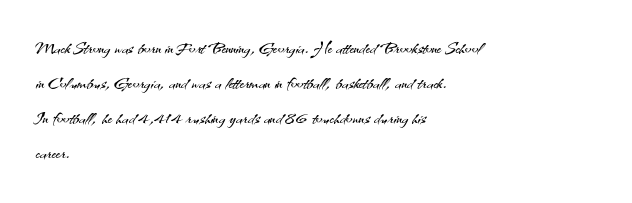
The image shows 24 px text type; set left-aligned, normal line spacing (1.46x), normal letter spacing, not underlined.
